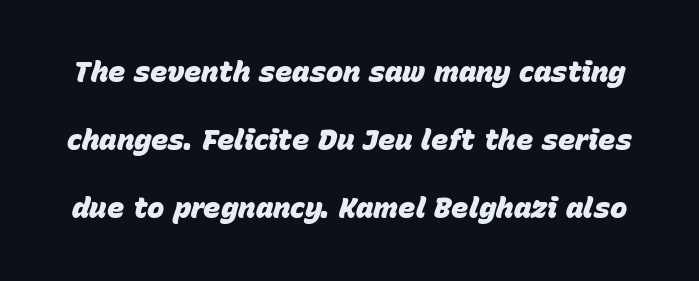
Successive baselines arrive slowly, with a big drop between each. A typesetter would call this proportional, since set widths differ per character. Plain, unruled lines of type. The strokes are fattened all the way to bold. Nobody touched the tracking dial on this one.
